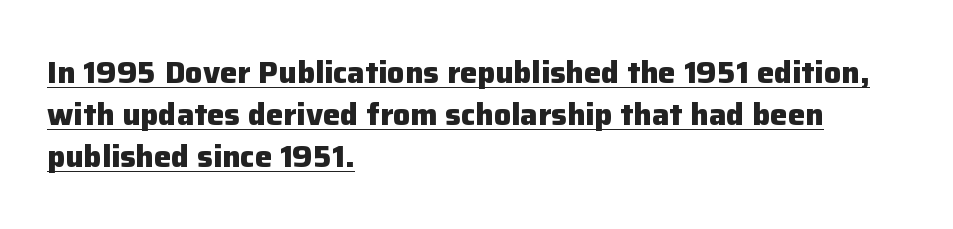
Q: Is the text bold? A: Yes.
Q: Is the text italic (slanted)? A: No, it is upright.
Q: Is the typeface a serif or a sans-serif typeface? A: Sans-serif.
Q: Is the text underlined? A: Yes.
Q: How is the paragraph aligned? A: Left-aligned.
Q: Is the spacing between letters normal or unusually wide? A: Normal.
Q: Is the spacing between lines tight, normal or loose? A: Normal.
Q: Width (condensed, normal, or wide)? A: Normal.
Q: Stroke contrast? A: Low.
Q: x-height? A: Medium.
Q: Monospaced? A: No.
